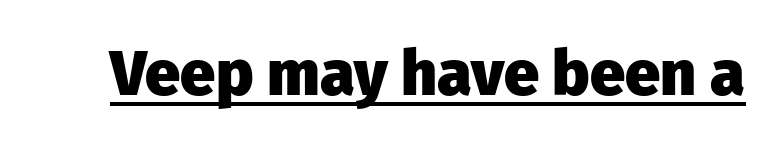
Summary of weight: heavy, a full bold. The specimen includes a rule beneath the text block's lines. Looks like regular typesetting: each glyph gets only the width it needs. Type style note: lacks serifs. Compared with typical body copy, the letter spacing here is the same.
